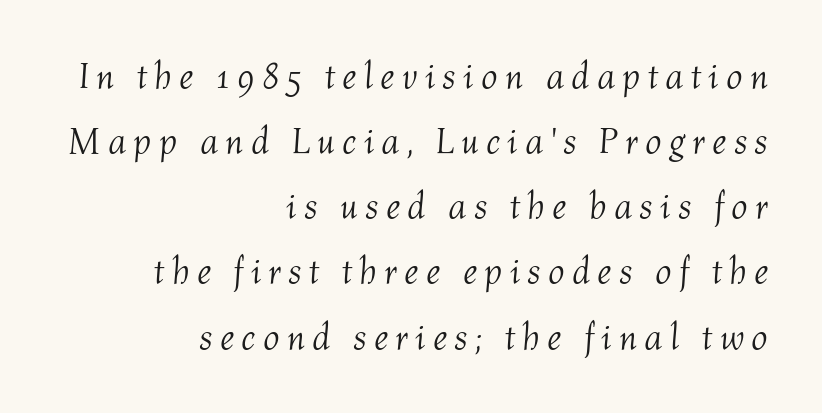
Q: Is the text bold? A: No.
Q: Is the text italic (slanted)? A: Yes, it leans right by about 4 degrees.
Q: Is the text underlined? A: No.
Q: How is the paragraph aligned? A: Right-aligned.
Q: Is the spacing between letters normal or unusually wide? A: Unusually wide.
Q: Width (condensed, normal, or wide)? A: Normal.
Q: Stroke contrast? A: Medium.
Q: x-height? A: Medium.
Q: Monospaced? A: No.
